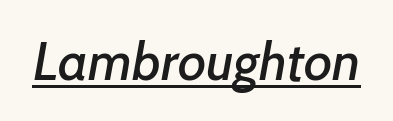
{"italic": "yes", "lean": "right", "slant_degrees": 7, "width": "normal", "stroke_contrast": "low", "x_height": "medium", "monospaced": "no", "underline": "yes", "letter_spacing": "normal", "letter_spacing_em": 0.0, "glyph_px": 54}
